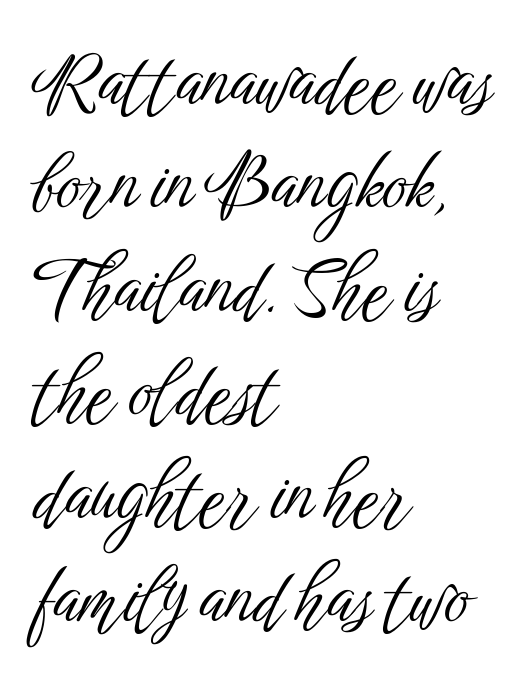
Q: Is the text bold? A: No.
Q: Is the text italic (slanted)? A: Yes.
Q: Is the typeface a serif or a sans-serif typeface? A: Sans-serif.
Q: Is the text underlined? A: No.
Q: How is the paragraph aligned? A: Left-aligned.
Q: Is the spacing between letters normal or unusually wide? A: Normal.
Q: Is the spacing between lines tight, normal or loose? A: Normal.
Q: Width (condensed, normal, or wide)? A: Condensed.
Q: Stroke contrast? A: Low.
Q: x-height? A: Medium.
Q: Monospaced? A: No.
